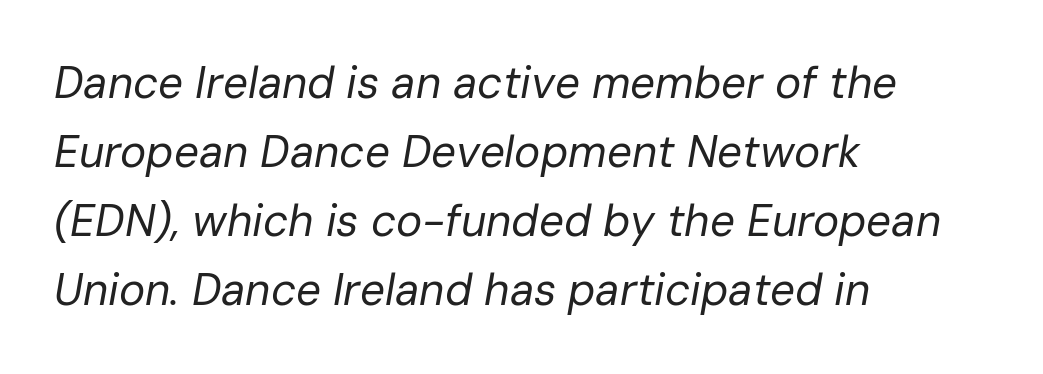
Q: Is the text bold? A: No.
Q: Is the text italic (slanted)? A: Yes, it leans right by about 10 degrees.
Q: Is the text underlined? A: No.
Q: How is the paragraph aligned? A: Left-aligned.
Q: Is the spacing between letters normal or unusually wide? A: Normal.
Q: Is the spacing between lines tight, normal or loose? A: Normal.
Q: Width (condensed, normal, or wide)? A: Normal.
Q: Stroke contrast? A: Low.
Q: x-height? A: Medium.
Q: Monospaced? A: No.
